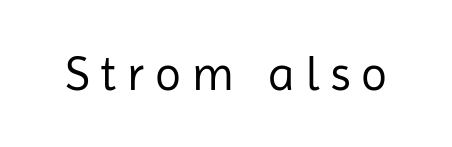
Q: Is the text bold? A: No.
Q: Is the text italic (slanted)? A: No, it is upright.
Q: Is the typeface a serif or a sans-serif typeface? A: Sans-serif.
Q: Is the text underlined? A: No.
Q: Is the spacing between letters normal or unusually wide? A: Unusually wide.
Q: Width (condensed, normal, or wide)? A: Normal.
Q: Stroke contrast? A: Low.
Q: x-height? A: Medium.
Q: Monospaced? A: No.
